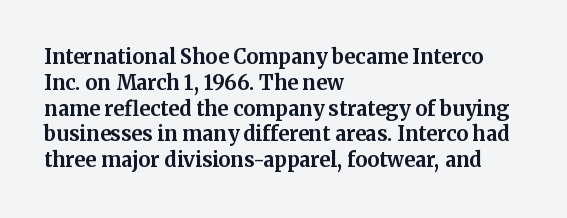
The image shows 20 px bold type, upright; set left-aligned, normal line spacing (1.29x), normal letter spacing, not underlined.
